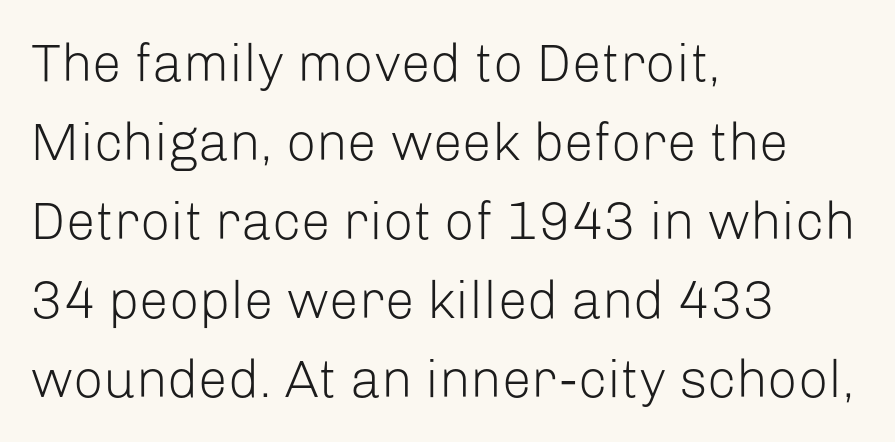
{"serif": "no", "italic": "no", "bold": "no", "weight": "light", "width": "normal", "stroke_contrast": "low", "x_height": "medium", "monospaced": "no", "underline": "no", "align": "left", "line_spacing": "normal", "line_spacing_ratio": 1.49, "letter_spacing": "normal", "letter_spacing_em": 0.0, "glyph_px": 53}
